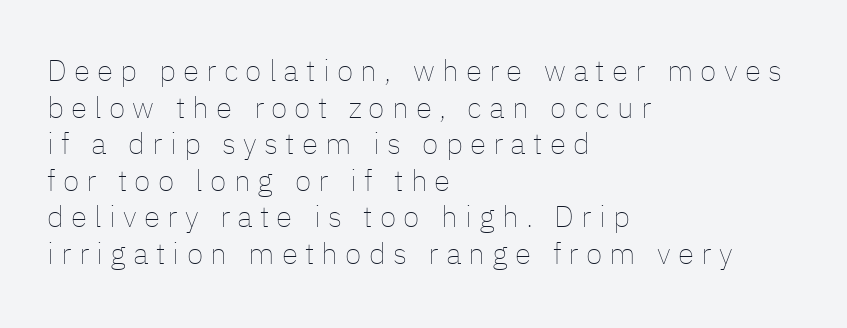
{"italic": "no", "bold": "no", "weight": "thin", "width": "normal", "stroke_contrast": "low", "x_height": "medium", "monospaced": "no", "underline": "no", "align": "left", "line_spacing_ratio": 1.22, "letter_spacing": "wide", "letter_spacing_em": 0.24, "glyph_px": 30}
